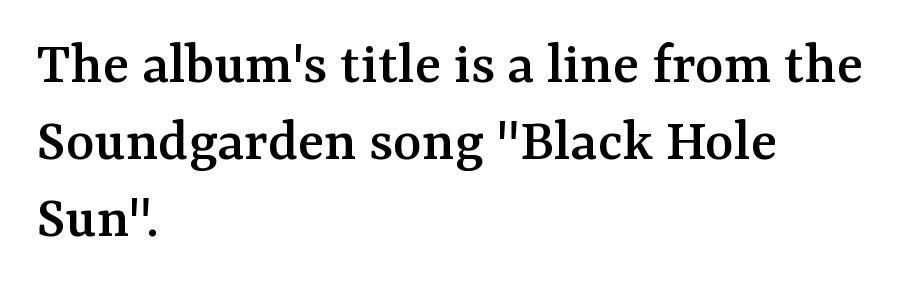
The image shows 61 px serif type, upright; set left-aligned, normal line spacing (1.26x), normal letter spacing, not underlined; medium stroke contrast and a medium x-height.
